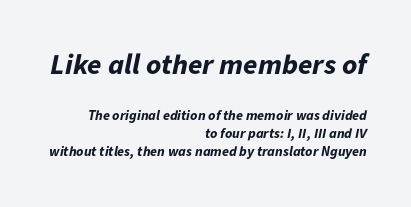
{"italic": "yes", "lean": "right", "slant_degrees": 11, "bold": "yes", "weight": "bold", "width": "normal", "stroke_contrast": "low", "x_height": "medium", "monospaced": "no", "underline": "no", "align": "right", "line_spacing": "normal", "line_spacing_ratio": 1.3, "letter_spacing": "normal", "letter_spacing_em": 0.0, "larger_block": "first", "size_ratio": 2.07, "glyph_px": 29}
